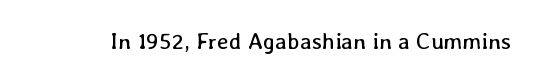
The image shows 23 px text type, upright; set normal letter spacing, not underlined.
